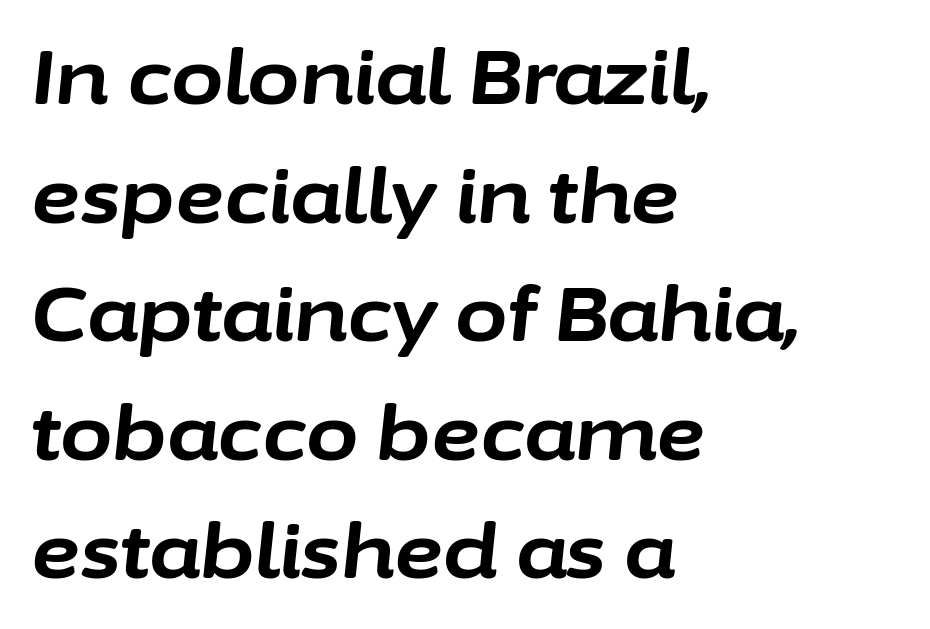
The image shows 76 px bold type, italic (leaning right); set left-aligned, normal line spacing (1.56x), normal letter spacing, not underlined; low stroke contrast and a medium x-height.
